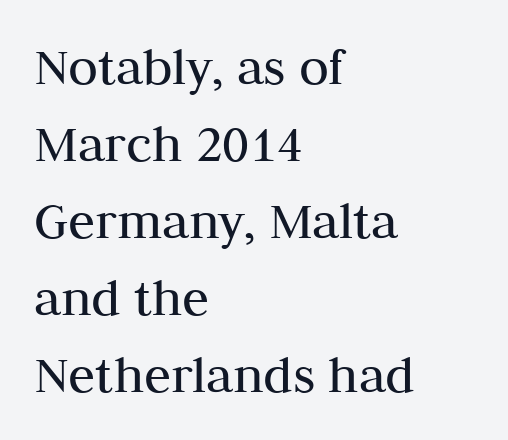
Any mark beneath the type? The region is blank. The typography opts for an upright posture over an oblique one. This sample uses plain, unmodified letter spacing. Letters have the restrained weight of plain body copy at most. Varying glyph widths throughout — classic text-font behaviour. The typeface chosen for these lines features serifs.
